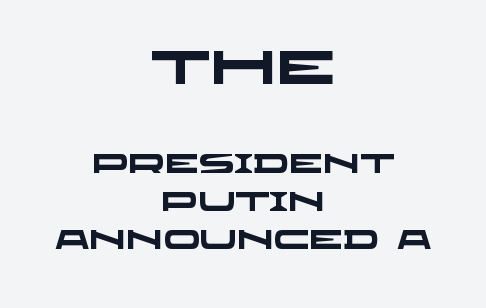
Q: Is the text bold? A: Yes.
Q: Is the typeface a serif or a sans-serif typeface? A: Sans-serif.
Q: Is the text underlined? A: No.
Q: How is the paragraph aligned? A: Centered.
Q: Is the spacing between letters normal or unusually wide? A: Normal.
Q: Is the spacing between lines tight, normal or loose? A: Normal.
Q: Which block of text is set in a larger size, the first (top) or the second (bottom)? A: The first (top) one.
Q: Width (condensed, normal, or wide)? A: Wide.
Q: Stroke contrast? A: Low.
Q: x-height? A: Large.
Q: Monospaced? A: No.
